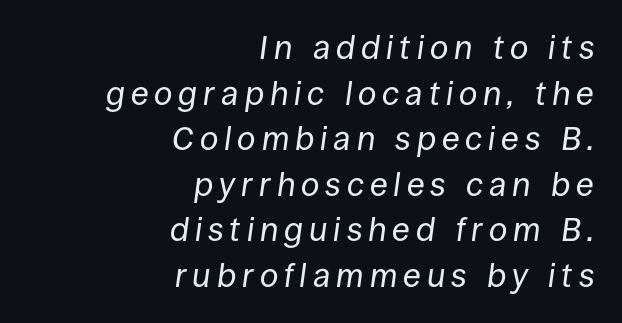
The image shows 33 px regular-weight type, italic (leaning right); set right-aligned, normal line spacing (1.38x), not underlined; low stroke contrast and a large x-height.
